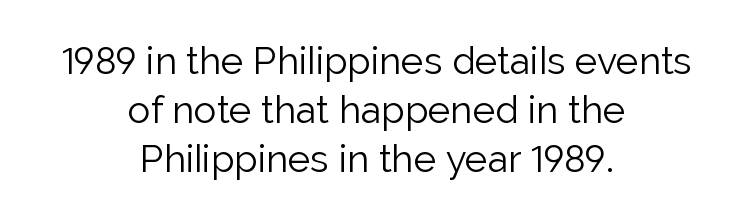
This sample is center-justified, so both line endings float freely. Inter-character spacing is left at the font's built-in metrics. These glyphs show unthickened strokes, regular width or finer. Grotesque or geometric, the face here clearly has no serifs.
